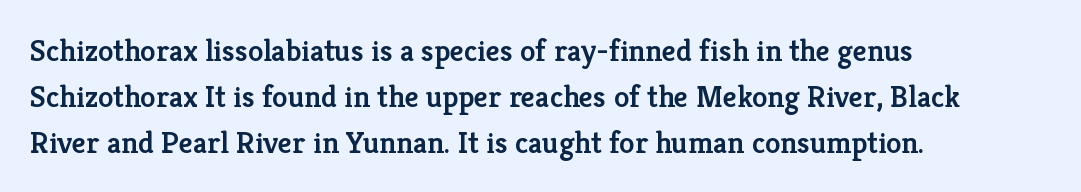
Q: Is the text bold? A: Semi-bold.
Q: Is the text italic (slanted)? A: No, it is upright.
Q: Is the typeface a serif or a sans-serif typeface? A: Serif.
Q: Is the text underlined? A: No.
Q: How is the paragraph aligned? A: Left-aligned.
Q: Is the spacing between letters normal or unusually wide? A: Normal.
Q: Is the spacing between lines tight, normal or loose? A: Normal.
Q: Width (condensed, normal, or wide)? A: Normal.
Q: Stroke contrast? A: Low.
Q: x-height? A: Medium.
Q: Monospaced? A: No.
